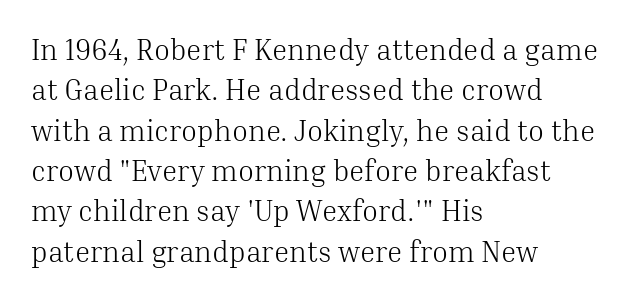
Clear beneath every line of the passage. A roman cut, with each character standing at attention. You could call the tracking neutral — neither tight nor loose. The typeface chosen for these lines features serifs. The passage shown is not bold in any degree.
